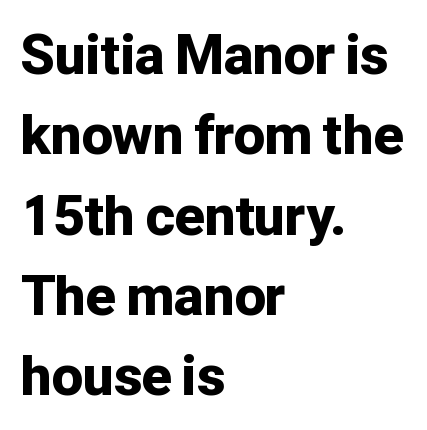
{"serif": "no", "italic": "no", "bold": "yes", "weight": "bold", "width": "normal", "stroke_contrast": "low", "x_height": "medium", "monospaced": "no", "underline": "no", "align": "left", "line_spacing": "normal", "line_spacing_ratio": 1.46, "letter_spacing": "normal", "letter_spacing_em": 0.0, "glyph_px": 55}
